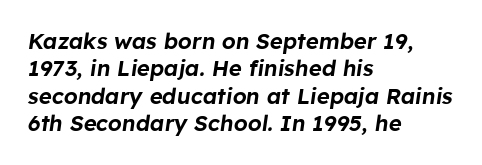
The image shows 22 px text type, italic (leaning right); set left-aligned, normal line spacing (1.25x), normal letter spacing, not underlined.
